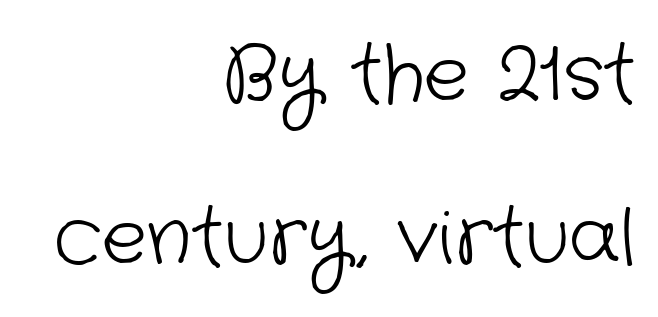
Q: Is the text bold? A: No.
Q: Is the typeface a serif or a sans-serif typeface? A: Sans-serif.
Q: Is the text underlined? A: No.
Q: How is the paragraph aligned? A: Right-aligned.
Q: Is the spacing between letters normal or unusually wide? A: Normal.
Q: Is the spacing between lines tight, normal or loose? A: Loose.
Q: Width (condensed, normal, or wide)? A: Normal.
Q: Stroke contrast? A: Low.
Q: x-height? A: Medium.
Q: Monospaced? A: No.
